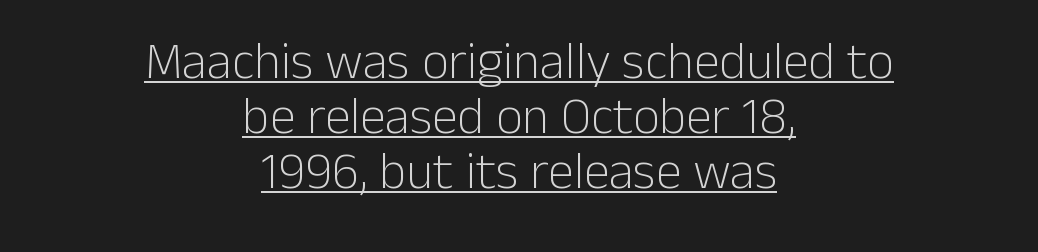
The image shows 52 px light sans-serif type, upright; set centered, tight line spacing (1.06x), normal letter spacing, underlined; low stroke contrast and a medium x-height.
